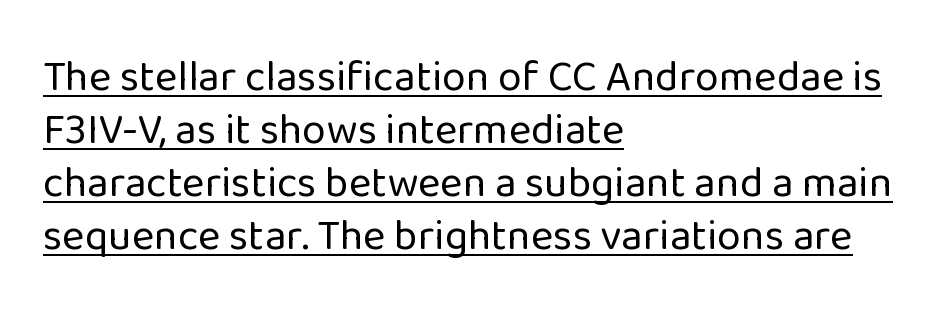
Q: Is the text bold? A: No.
Q: Is the text italic (slanted)? A: No, it is upright.
Q: Is the typeface a serif or a sans-serif typeface? A: Sans-serif.
Q: Is the text underlined? A: Yes.
Q: How is the paragraph aligned? A: Left-aligned.
Q: Is the spacing between letters normal or unusually wide? A: Normal.
Q: Width (condensed, normal, or wide)? A: Normal.
Q: Stroke contrast? A: Low.
Q: x-height? A: Medium.
Q: Monospaced? A: No.
